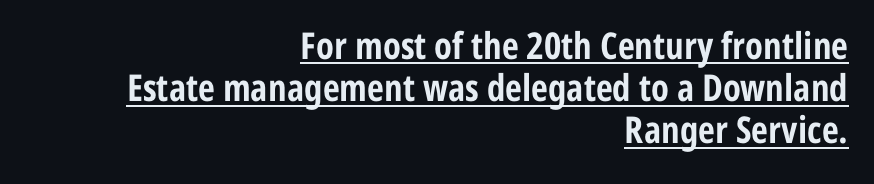
{"serif": "no", "italic": "no", "bold": "yes", "weight": "bold", "width": "condensed", "stroke_contrast": "low", "x_height": "medium", "monospaced": "no", "underline": "yes", "align": "right", "line_spacing": "tight", "line_spacing_ratio": 1.14, "letter_spacing": "normal", "letter_spacing_em": 0.0, "glyph_px": 37}
